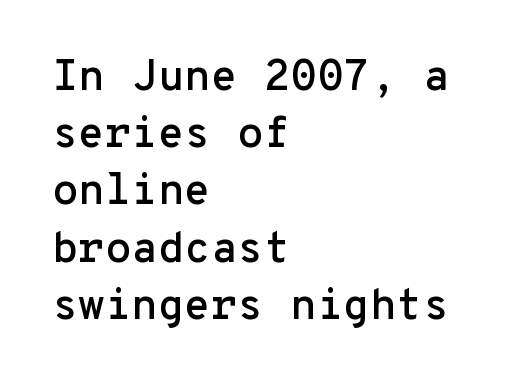
Nope, no serifs anywhere on these letters. A typesetter would call this leading conventional body-copy spacing. Just letters on the line, the space beneath them empty. The text block is weighted toward the left margin, trailing off unevenly rightward. In terms of letterspacing, this is plain default setting. The letters stand upright; this is a roman face.
